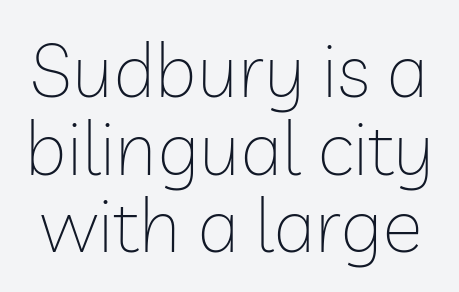
The image shows 76 px thin sans-serif type, upright; set tight line spacing (1.02x), normal letter spacing, not underlined; low stroke contrast and a medium x-height.
